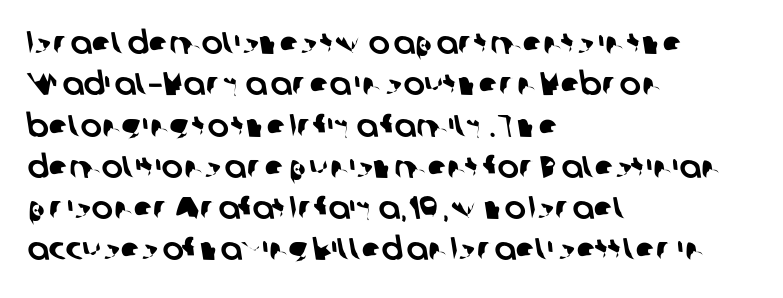
{"serif": "no", "width": "normal", "stroke_contrast": "low", "x_height": "medium", "monospaced": "no", "underline": "no", "align": "left", "line_spacing": "normal", "line_spacing_ratio": 1.29, "letter_spacing": "normal", "letter_spacing_em": 0.0, "glyph_px": 32}
